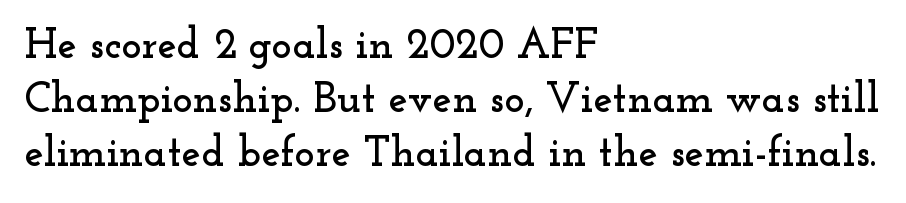
The image shows 43 px wide serif type, upright; set left-aligned, normal line spacing (1.26x), normal letter spacing, not underlined; low stroke contrast and a small x-height.
